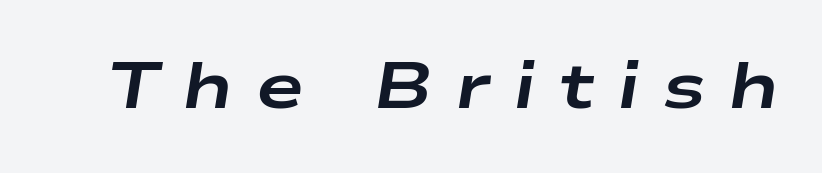
{"italic": "yes", "lean": "right", "slant_degrees": 9, "bold": "yes", "weight": "bold", "width": "wide", "stroke_contrast": "low", "x_height": "medium", "monospaced": "no", "underline": "no", "letter_spacing": "wide", "letter_spacing_em": 0.35, "glyph_px": 65}
